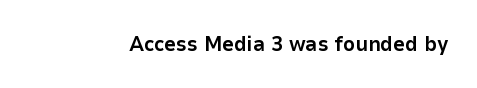
The image shows 21 px bold type, upright; set normal letter spacing, not underlined.
